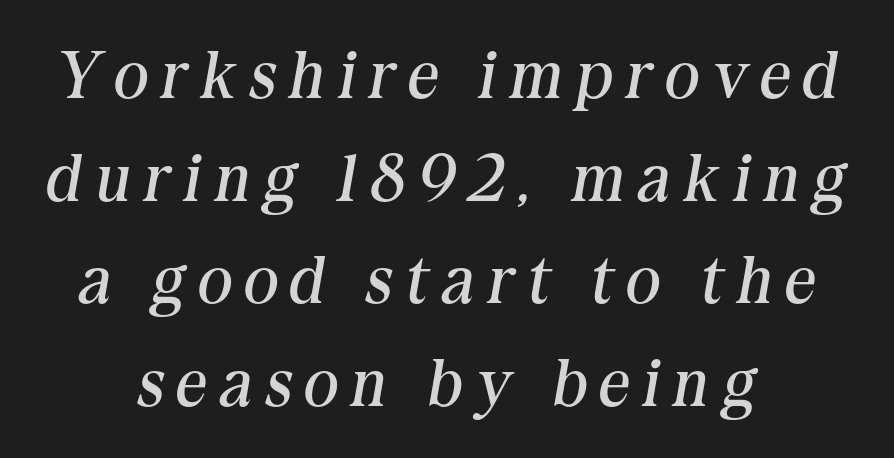
The image shows 67 px regular-weight serif type, italic (leaning right); set centered, normal line spacing (1.53x), unusually wide letter spacing (+0.2 em), not underlined; medium stroke contrast and a medium x-height.
